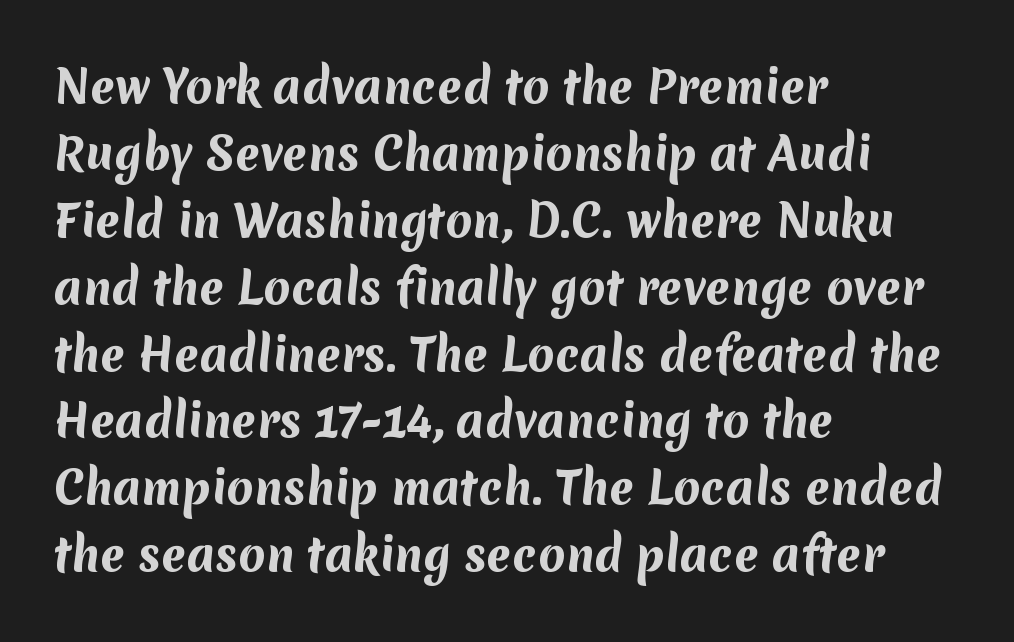
Q: Is the text bold? A: Yes.
Q: Is the typeface a serif or a sans-serif typeface? A: Sans-serif.
Q: Is the text underlined? A: No.
Q: How is the paragraph aligned? A: Left-aligned.
Q: Is the spacing between letters normal or unusually wide? A: Normal.
Q: Is the spacing between lines tight, normal or loose? A: Normal.
Q: Width (condensed, normal, or wide)? A: Normal.
Q: Stroke contrast? A: Medium.
Q: x-height? A: Medium.
Q: Monospaced? A: No.
